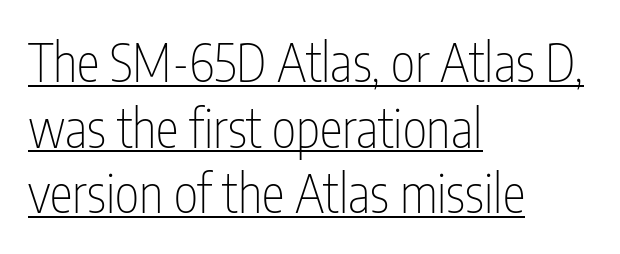
Q: Is the text bold? A: No.
Q: Is the text italic (slanted)? A: No, it is upright.
Q: Is the typeface a serif or a sans-serif typeface? A: Sans-serif.
Q: Is the text underlined? A: Yes.
Q: How is the paragraph aligned? A: Left-aligned.
Q: Is the spacing between letters normal or unusually wide? A: Normal.
Q: Is the spacing between lines tight, normal or loose? A: Normal.
Q: Width (condensed, normal, or wide)? A: Condensed.
Q: Stroke contrast? A: Low.
Q: x-height? A: Medium.
Q: Monospaced? A: No.
